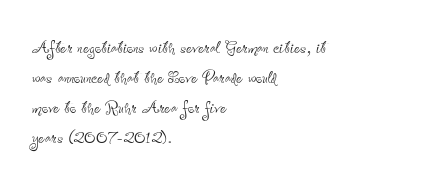
{"bold": "no", "underline": "no", "align": "left", "line_spacing": "normal", "line_spacing_ratio": 1.37, "letter_spacing": "normal", "letter_spacing_em": 0.0, "glyph_px": 22}
